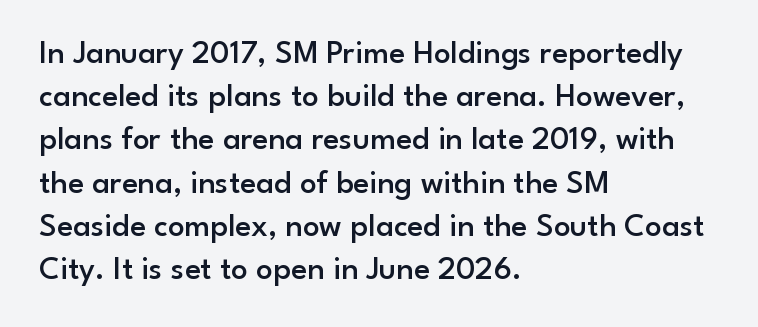
{"serif": "no", "italic": "no", "bold": "semi", "weight": "semibold", "width": "normal", "stroke_contrast": "low", "x_height": "small", "monospaced": "no", "underline": "no", "align": "left", "line_spacing": "normal", "line_spacing_ratio": 1.31, "letter_spacing": "normal", "letter_spacing_em": 0.0, "glyph_px": 33}
